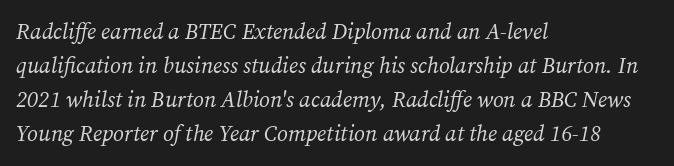
Q: Is the text bold? A: No.
Q: Is the text italic (slanted)? A: Yes, it leans right by about 12 degrees.
Q: Is the text underlined? A: No.
Q: How is the paragraph aligned? A: Left-aligned.
Q: Is the spacing between letters normal or unusually wide? A: Normal.
Q: Is the spacing between lines tight, normal or loose? A: Normal.
